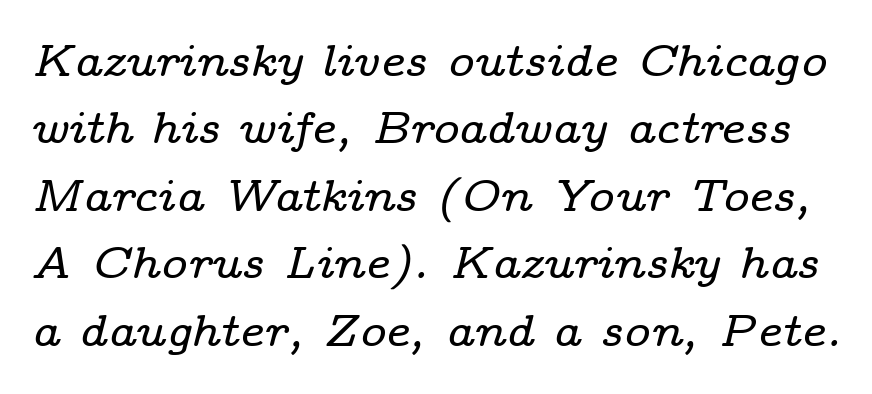
Q: Is the text italic (slanted)? A: Yes, it leans right by about 14 degrees.
Q: Is the typeface a serif or a sans-serif typeface? A: Serif.
Q: Is the text underlined? A: No.
Q: Is the spacing between letters normal or unusually wide? A: Normal.
Q: Is the spacing between lines tight, normal or loose? A: Normal.
Q: Width (condensed, normal, or wide)? A: Wide.
Q: Stroke contrast? A: Low.
Q: x-height? A: Medium.
Q: Monospaced? A: No.
